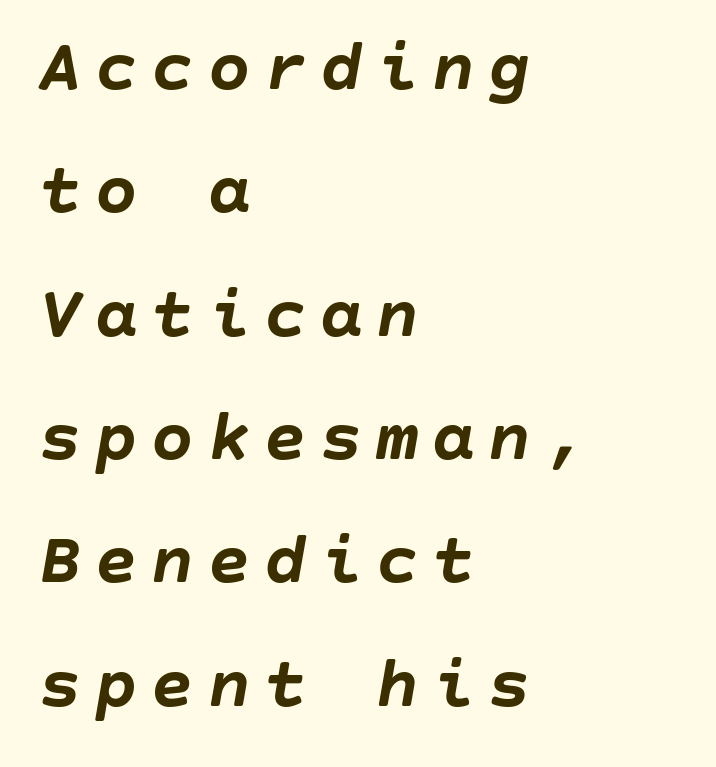
Q: Is the text bold? A: Yes.
Q: Is the text italic (slanted)? A: Yes, it leans right by about 10 degrees.
Q: Is the text underlined? A: No.
Q: How is the paragraph aligned? A: Left-aligned.
Q: Is the spacing between lines tight, normal or loose? A: Normal.
Q: Width (condensed, normal, or wide)? A: Normal.
Q: Stroke contrast? A: Low.
Q: x-height? A: Large.
